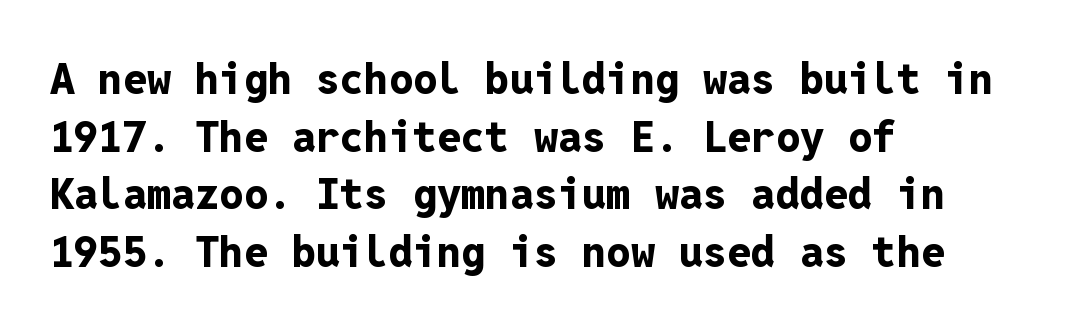
{"serif": "no", "italic": "no", "bold": "yes", "weight": "bold", "width": "normal", "stroke_contrast": "low", "x_height": "medium", "monospaced": "yes", "underline": "no", "align": "left", "line_spacing": "normal", "line_spacing_ratio": 1.34, "letter_spacing": "normal", "letter_spacing_em": 0.0, "glyph_px": 43}
